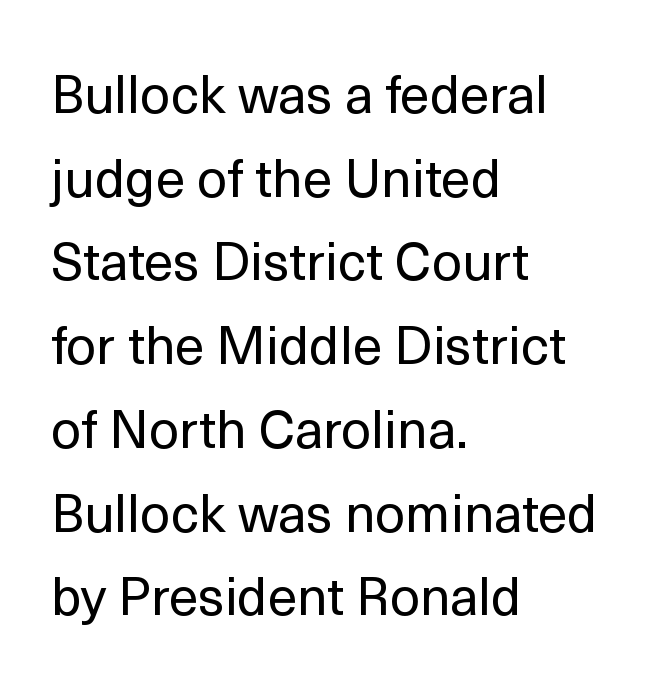
Q: Is the text bold? A: No.
Q: Is the text italic (slanted)? A: No, it is upright.
Q: Is the typeface a serif or a sans-serif typeface? A: Sans-serif.
Q: Is the text underlined? A: No.
Q: How is the paragraph aligned? A: Left-aligned.
Q: Is the spacing between letters normal or unusually wide? A: Normal.
Q: Is the spacing between lines tight, normal or loose? A: Normal.
Q: Width (condensed, normal, or wide)? A: Normal.
Q: x-height? A: Medium.
Q: Monospaced? A: No.
